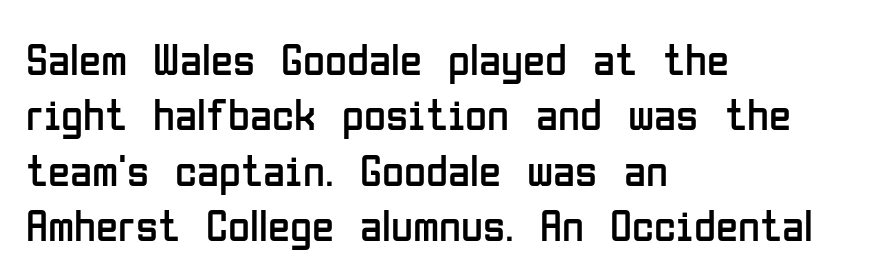
Q: Is the text bold? A: No.
Q: Is the text italic (slanted)? A: No, it is upright.
Q: Is the typeface a serif or a sans-serif typeface? A: Sans-serif.
Q: Is the text underlined? A: No.
Q: How is the paragraph aligned? A: Left-aligned.
Q: Is the spacing between letters normal or unusually wide? A: Normal.
Q: Width (condensed, normal, or wide)? A: Condensed.
Q: Stroke contrast? A: Low.
Q: x-height? A: Medium.
Q: Monospaced? A: No.
